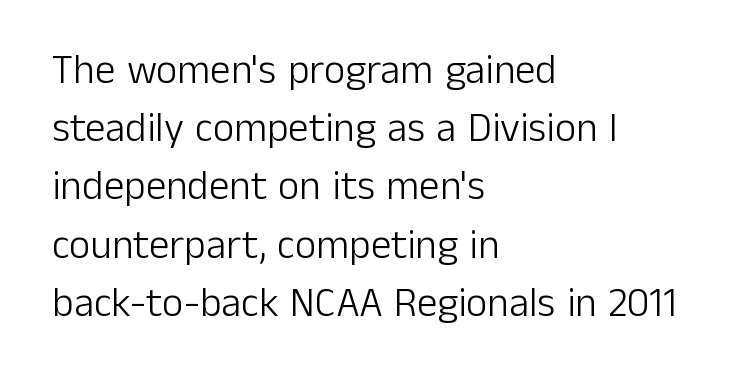
{"serif": "no", "italic": "no", "bold": "no", "weight": "light", "width": "normal", "stroke_contrast": "low", "x_height": "medium", "monospaced": "no", "underline": "no", "align": "left", "line_spacing": "normal", "line_spacing_ratio": 1.42, "letter_spacing": "normal", "letter_spacing_em": 0.0, "glyph_px": 41}
